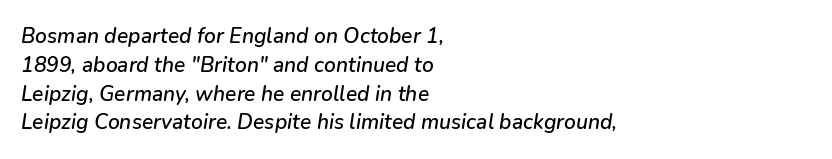
{"italic": "yes", "lean": "right", "slant_degrees": 9, "underline": "no", "align": "left", "line_spacing": "normal", "line_spacing_ratio": 1.37, "letter_spacing": "normal", "letter_spacing_em": 0.0, "glyph_px": 21}
